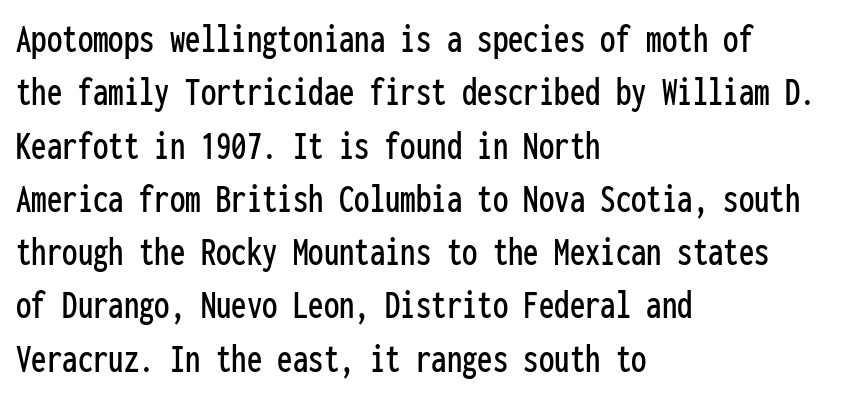
You can tell from the bare stems that sans-serif type was used. Nothing unusual about the tracking: characters are spaced as the font intends. If you drew a ruler down the left edge, every line would touch it. Does the leading feel generous? No, just average. This sample has the even, mechanical cadence of fixed-width lettering.
